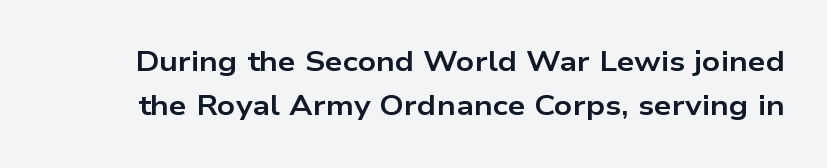
The image shows 28 px bold, wide sans-serif type, upright; set normal line spacing (1.58x), normal letter spacing, not underlined; low stroke contrast and a medium x-height.
